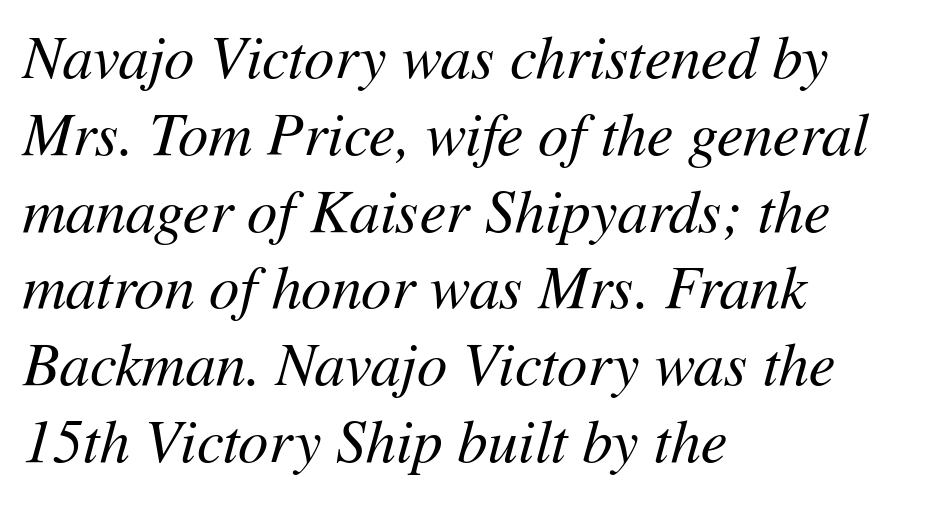
Between one letter and the next there's only the usual sliver of space. The space between consecutive lines is moderate. The area under the type is left untouched. These lines are set flush left with a ragged right edge.
